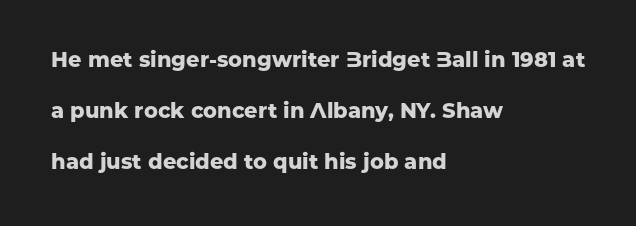
{"italic": "no", "bold": "yes", "underline": "no", "align": "left", "line_spacing": "loose", "line_spacing_ratio": 2.44, "letter_spacing": "normal", "letter_spacing_em": 0.0, "glyph_px": 21}
